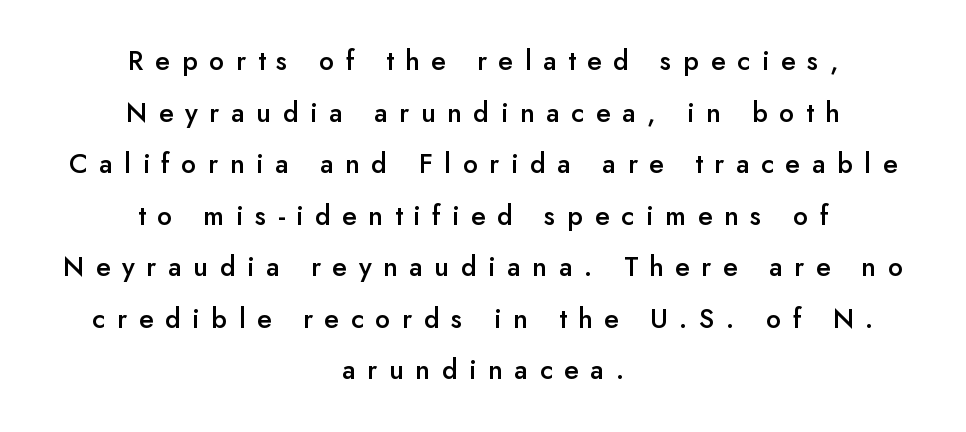
The image shows 27 px text type, upright; set centered, loose line spacing (1.91x), unusually wide letter spacing (+0.43 em), not underlined.
